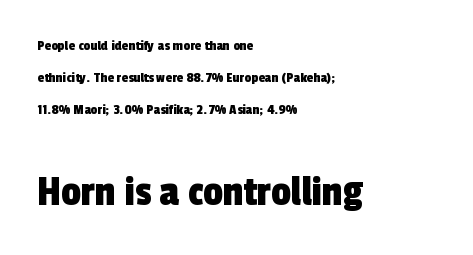
The image shows 44 px condensed sans-serif type; set left-aligned, loose line spacing (2.14x), normal letter spacing, not underlined; the second (bottom) block is 2.93x larger; a medium x-height.
